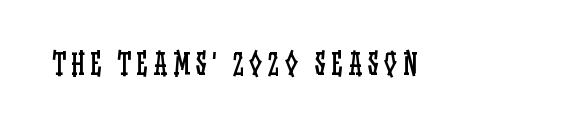
Q: Is the text bold? A: No.
Q: Is the text italic (slanted)? A: No, it is upright.
Q: Is the text underlined? A: No.
Q: Is the spacing between letters normal or unusually wide? A: Unusually wide.
Q: Width (condensed, normal, or wide)? A: Condensed.
Q: Stroke contrast? A: Low.
Q: x-height? A: Large.
Q: Monospaced? A: No.
